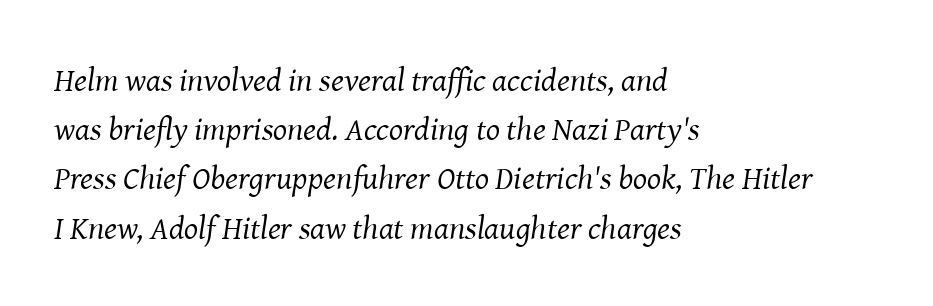
{"serif": "yes", "italic": "yes", "lean": "right", "slant_degrees": 8, "bold": "no", "weight": "regular", "width": "normal", "stroke_contrast": "medium", "x_height": "medium", "monospaced": "no", "underline": "no", "align": "left", "line_spacing": "normal", "line_spacing_ratio": 1.49, "letter_spacing": "normal", "letter_spacing_em": 0.0, "glyph_px": 33}
